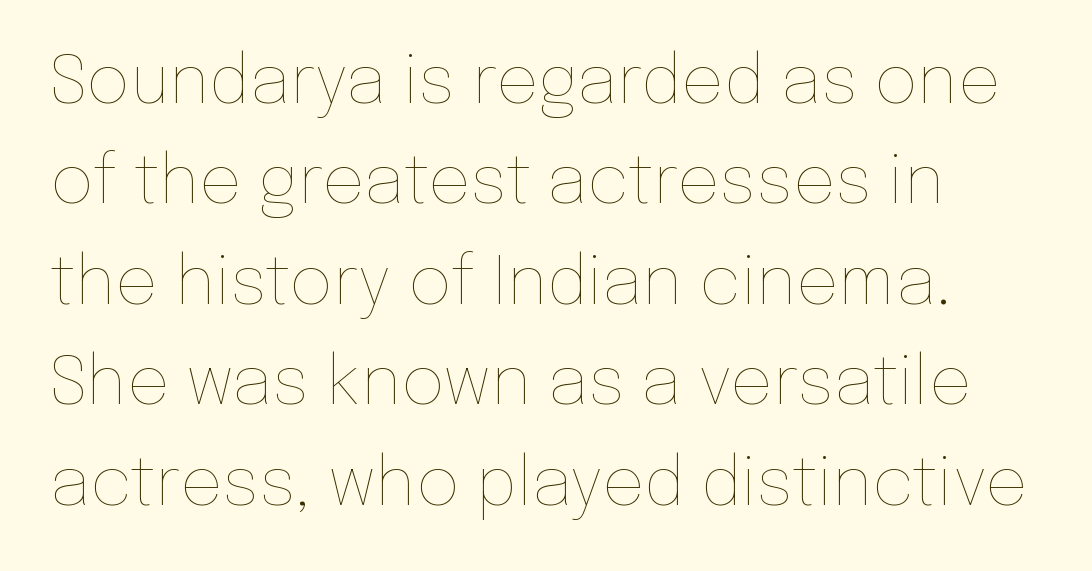
Heft: none added — not bold. Quick note: not italic, upright. No extra tracking has been applied to these lines. Each letter keeps its own natural width here, so spacing adapts to shape.
